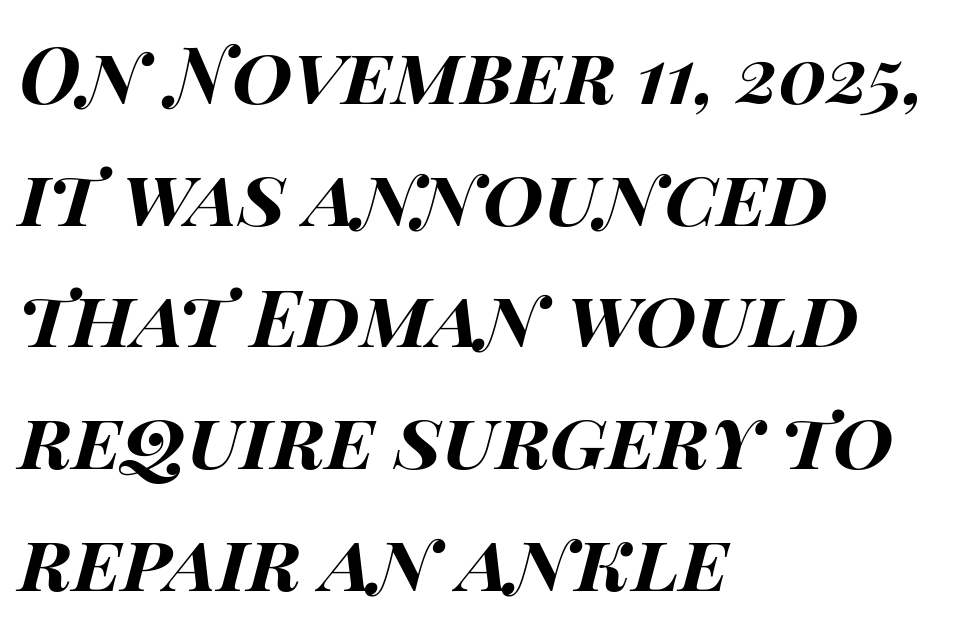
{"italic": "yes", "lean": "right", "slant_degrees": 14, "bold": "yes", "weight": "bold", "width": "wide", "stroke_contrast": "high", "x_height": "large", "monospaced": "no", "underline": "no", "align": "left", "line_spacing": "normal", "line_spacing_ratio": 1.56, "letter_spacing": "normal", "letter_spacing_em": 0.0, "glyph_px": 78}
